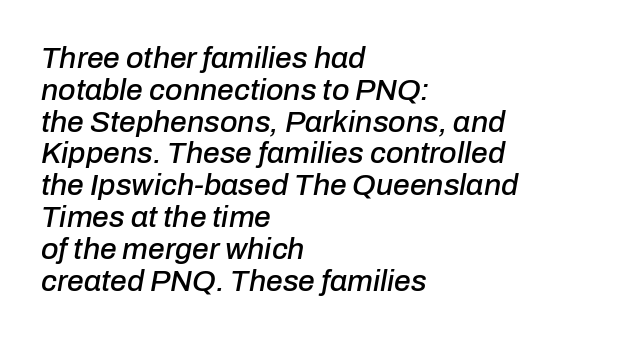
Q: Is the text italic (slanted)? A: Yes, it leans right by about 10 degrees.
Q: Is the text underlined? A: No.
Q: How is the paragraph aligned? A: Left-aligned.
Q: Is the spacing between letters normal or unusually wide? A: Normal.
Q: Is the spacing between lines tight, normal or loose? A: Tight.
Q: Width (condensed, normal, or wide)? A: Normal.
Q: Stroke contrast? A: Low.
Q: x-height? A: Medium.
Q: Monospaced? A: No.
